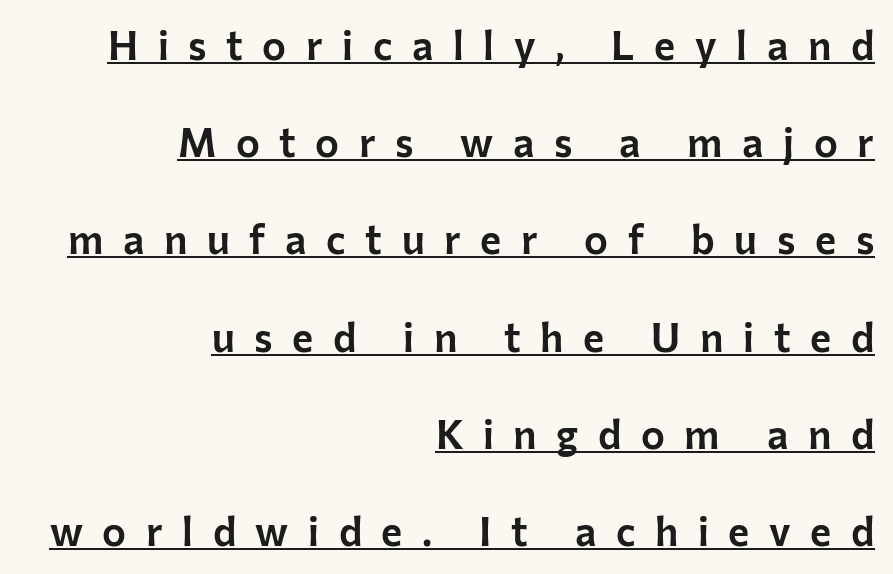
The image shows 40 px sans-serif type, upright; set right-aligned, loose line spacing (2.43x), unusually wide letter spacing (+0.49 em), underlined; low stroke contrast and a medium x-height.
